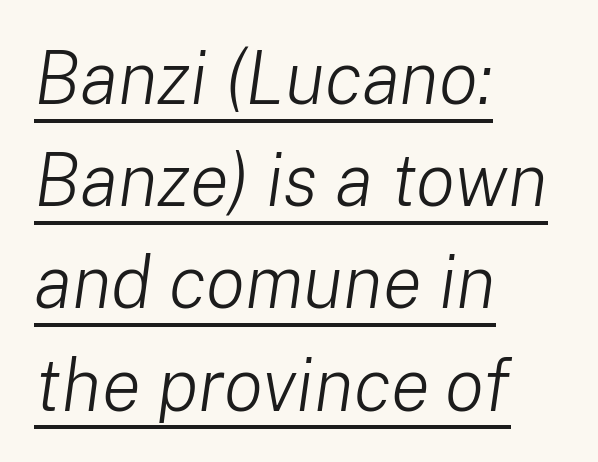
Tracking here is standard; glyphs follow each other at the usual distance. Has an underline been added? It has. Yep, that's italic — everything's leaning. The passage shown is typed in a proportional face where columns would drift. Vertical stems look standard width or narrower in stroke. The text block is weighted toward the left margin, trailing off unevenly rightward.
